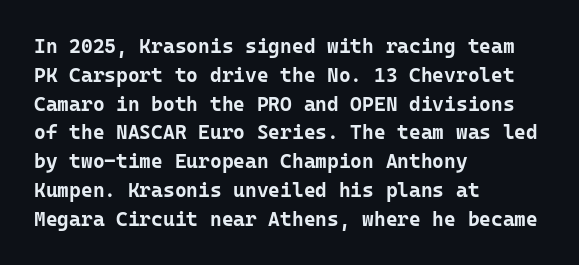
{"italic": "no", "bold": "yes", "underline": "no", "align": "left", "line_spacing": "normal", "line_spacing_ratio": 1.44, "letter_spacing": "normal", "letter_spacing_em": 0.0, "glyph_px": 20}
